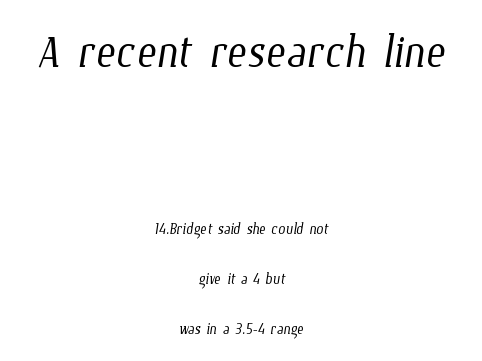
Q: Is the text bold? A: No.
Q: Is the text underlined? A: No.
Q: How is the paragraph aligned? A: Centered.
Q: Is the spacing between letters normal or unusually wide? A: Normal.
Q: Is the spacing between lines tight, normal or loose? A: Loose.
Q: Which block of text is set in a larger size, the first (top) or the second (bottom)? A: The first (top) one.
Q: Width (condensed, normal, or wide)? A: Condensed.
Q: Stroke contrast? A: Low.
Q: x-height? A: Medium.
Q: Monospaced? A: No.
